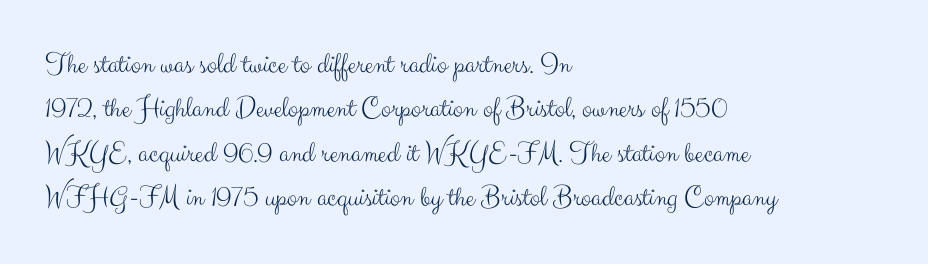
{"serif": "no", "bold": "no", "weight": "light", "width": "normal", "stroke_contrast": "medium", "x_height": "small", "monospaced": "no", "underline": "no", "align": "left", "line_spacing": "normal", "line_spacing_ratio": 1.48, "letter_spacing": "normal", "letter_spacing_em": 0.0, "glyph_px": 30}
